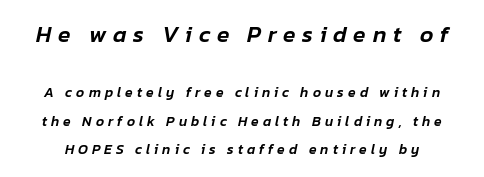
The image shows 23 px text type, italic (leaning right); set loose line spacing (2.04x), unusually wide letter spacing (+0.29 em), not underlined; the first (top) block is 1.64x larger.
